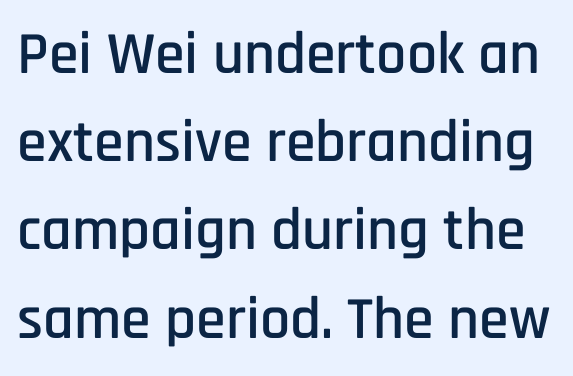
Caption: standard tracking, unaltered. Upright lettering throughout. What kind of face is this? One without serifs — a sans. Leading matches the norm, producing a regular column. Descenders are the only things crossing below the line.
